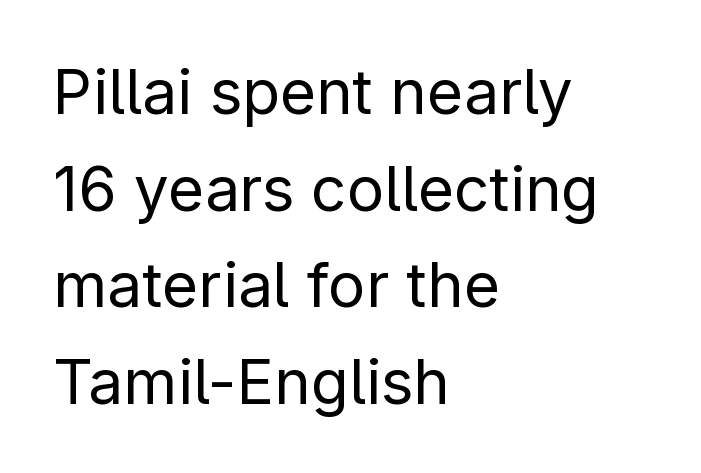
{"serif": "no", "italic": "no", "bold": "no", "weight": "regular", "width": "normal", "stroke_contrast": "low", "x_height": "medium", "monospaced": "no", "underline": "no", "align": "left", "line_spacing": "normal", "line_spacing_ratio": 1.56, "letter_spacing": "normal", "letter_spacing_em": 0.0, "glyph_px": 62}
